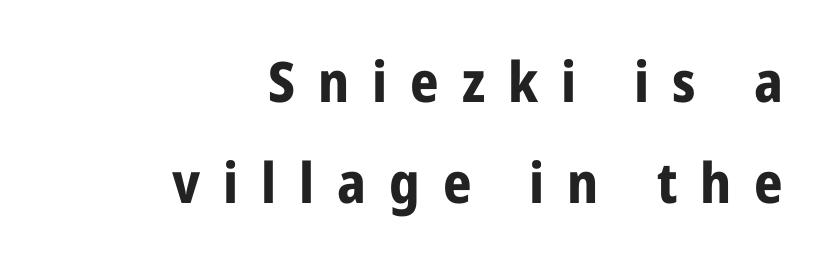
{"serif": "no", "italic": "no", "bold": "yes", "weight": "bold", "width": "condensed", "stroke_contrast": "low", "x_height": "medium", "monospaced": "no", "underline": "no", "align": "right", "line_spacing_ratio": 1.8, "letter_spacing": "wide", "letter_spacing_em": 0.41, "glyph_px": 56}
